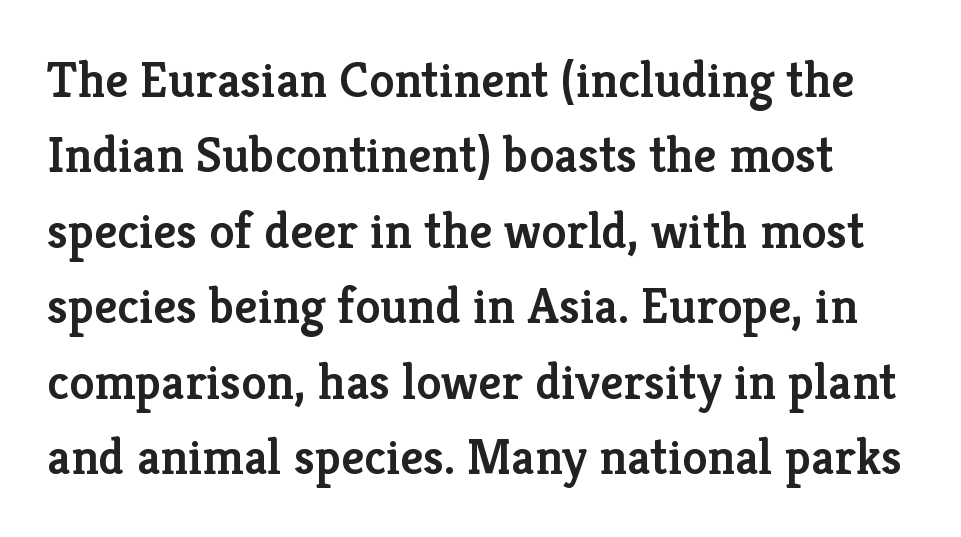
{"serif": "yes", "italic": "no", "bold": "semi", "weight": "semibold", "width": "normal", "stroke_contrast": "low", "x_height": "medium", "monospaced": "no", "underline": "no", "line_spacing": "normal", "line_spacing_ratio": 1.48, "letter_spacing": "normal", "letter_spacing_em": 0.0, "glyph_px": 51}
